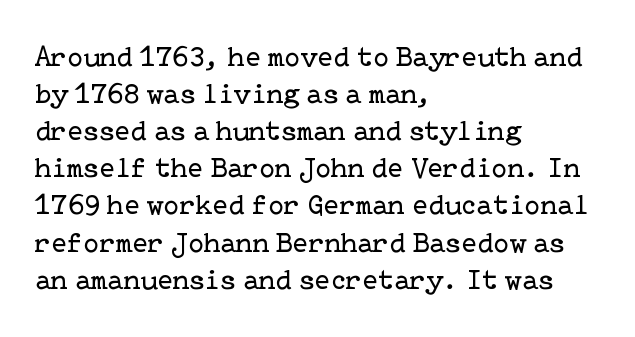
{"serif": "yes", "italic": "no", "bold": "no", "weight": "regular", "width": "normal", "stroke_contrast": "low", "x_height": "medium", "underline": "no", "align": "left", "line_spacing": "normal", "line_spacing_ratio": 1.28, "letter_spacing": "normal", "letter_spacing_em": 0.0, "glyph_px": 29}
